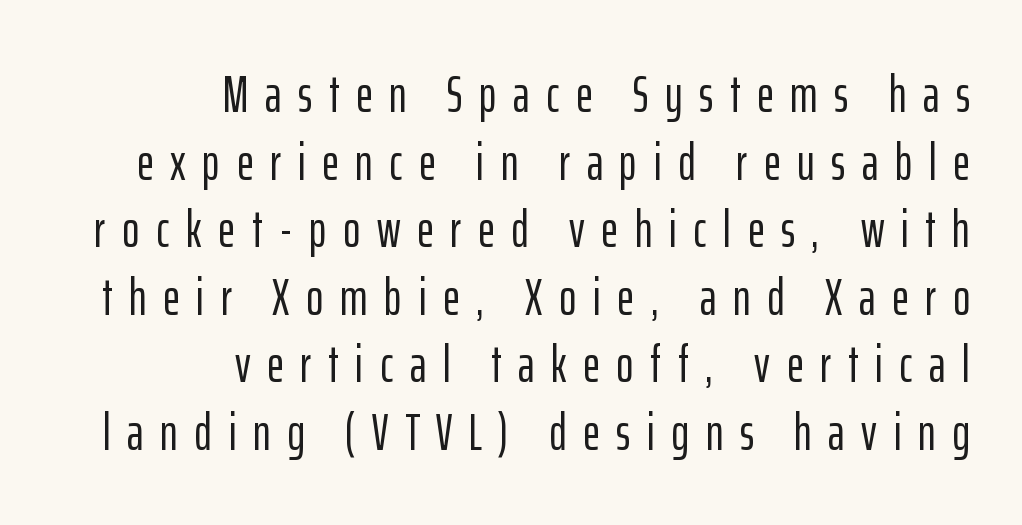
Each word looks stretched out because of the extra space between its letters. If you measured baseline to baseline, you'd find a middling distance. The rag falls on the left side of this text block. Italic? Not at all — the glyphs are vertical. Here the designer chose a conventional face with non-uniform glyph widths.
